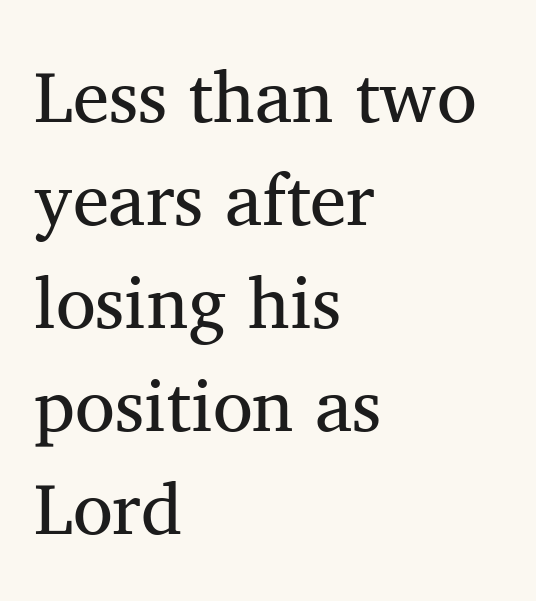
The image shows 73 px regular-weight serif type, upright; set left-aligned, normal line spacing (1.41x), normal letter spacing, not underlined; medium stroke contrast and a medium x-height.
